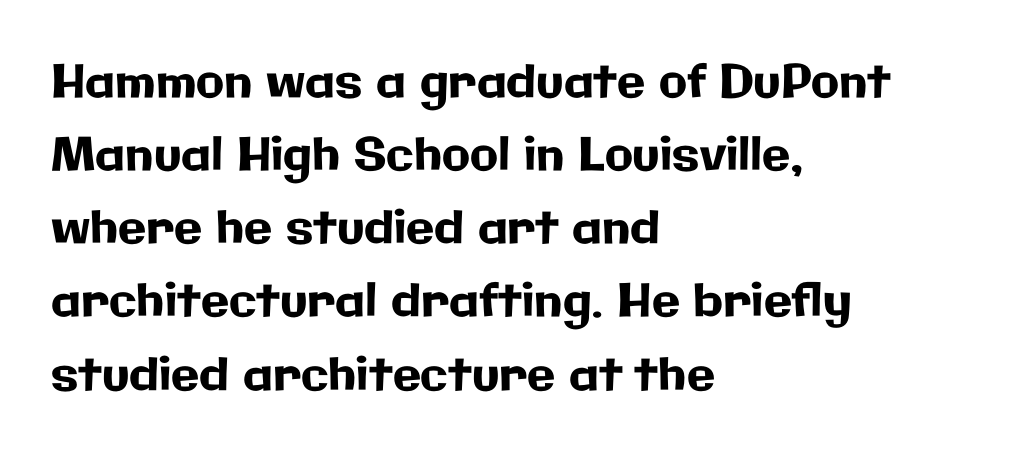
{"serif": "no", "italic": "no", "width": "normal", "stroke_contrast": "low", "x_height": "medium", "monospaced": "no", "underline": "no", "align": "left", "line_spacing": "normal", "line_spacing_ratio": 1.59, "letter_spacing": "normal", "letter_spacing_em": 0.0, "glyph_px": 46}
